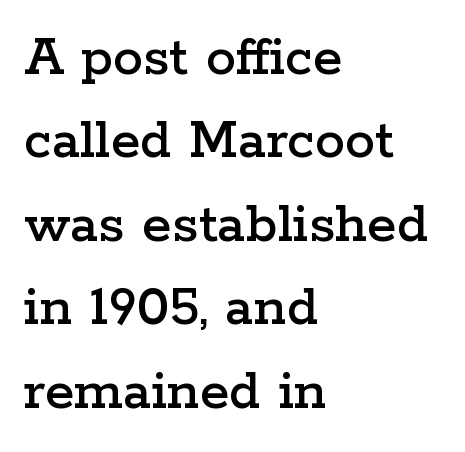
This sample is left-justified, so line endings fall wherever the words run out. Glance below the letters and you will spot only blank space. Glyph-to-glyph distance matches everyday printed text. The glyphs in this specimen are seriffed. How would I describe the line gaps? Plain and ordinary.
